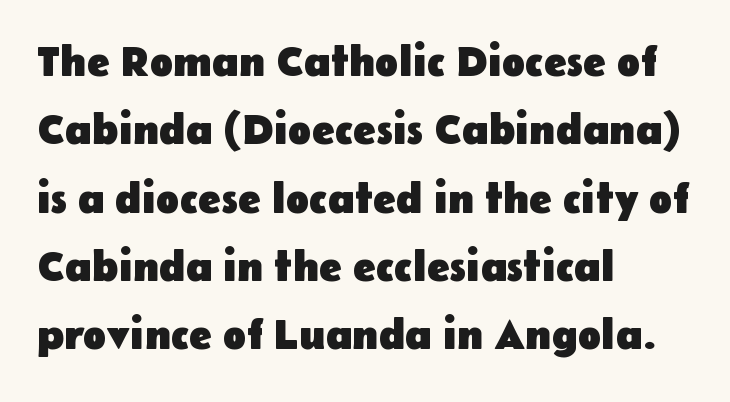
The image shows 43 px heavy sans-serif type, upright; set left-aligned, normal line spacing (1.59x), normal letter spacing, not underlined; low stroke contrast and a medium x-height.
